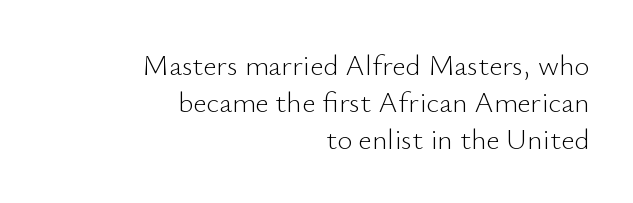
The image shows 29 px light sans-serif type, upright; set right-aligned, normal line spacing (1.28x), normal letter spacing, not underlined; low stroke contrast and a small x-height.
